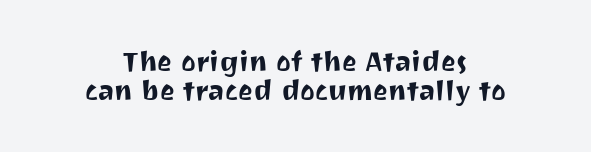
The passage shown is typeset with a sans-serif family. Varying glyph widths throughout — classic text-font behaviour. Check under the words: just untouched page. What stands out about the letter spacing? Nothing — it is the standard amount. Every character sits straight up, as roman type does.
